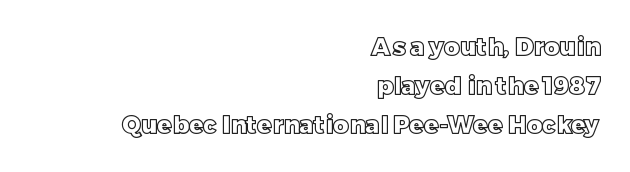
Q: Is the text italic (slanted)? A: No, it is upright.
Q: Is the text underlined? A: No.
Q: How is the paragraph aligned? A: Right-aligned.
Q: Is the spacing between letters normal or unusually wide? A: Normal.
Q: Is the spacing between lines tight, normal or loose? A: Normal.
